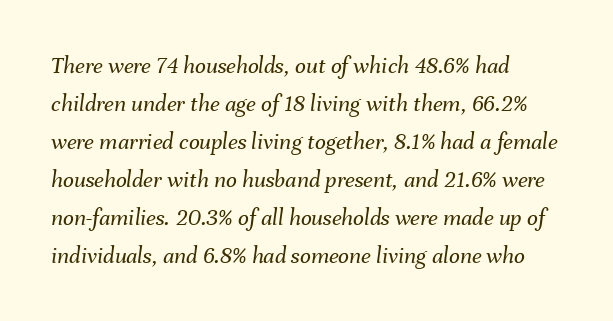
Stem width sits at or under what a default text font uses. The passage shown is not underscored anywhere. Words appear dense and cohesive because spacing is normal. The lines are quadded left.
